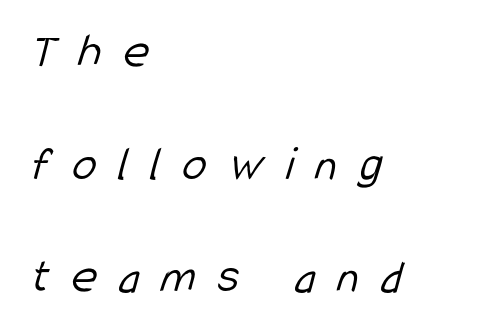
Q: Is the text bold? A: No.
Q: Is the typeface a serif or a sans-serif typeface? A: Sans-serif.
Q: Is the text underlined? A: No.
Q: How is the paragraph aligned? A: Left-aligned.
Q: Is the spacing between letters normal or unusually wide? A: Unusually wide.
Q: Is the spacing between lines tight, normal or loose? A: Loose.
Q: Width (condensed, normal, or wide)? A: Condensed.
Q: Stroke contrast? A: Low.
Q: x-height? A: Medium.
Q: Monospaced? A: No.
